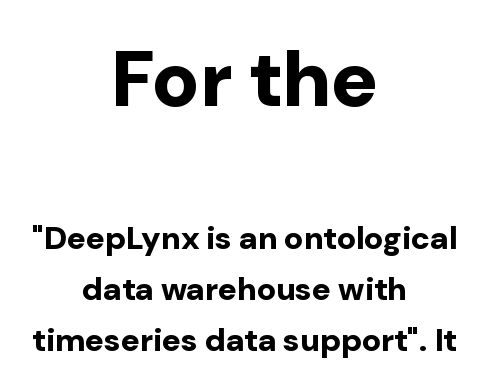
{"serif": "no", "italic": "no", "bold": "yes", "weight": "bold", "width": "normal", "stroke_contrast": "low", "x_height": "medium", "monospaced": "no", "underline": "no", "align": "center", "line_spacing": "normal", "line_spacing_ratio": 1.6, "letter_spacing": "normal", "letter_spacing_em": 0.0, "larger_block": "first", "size_ratio": 2.47, "glyph_px": 79}
